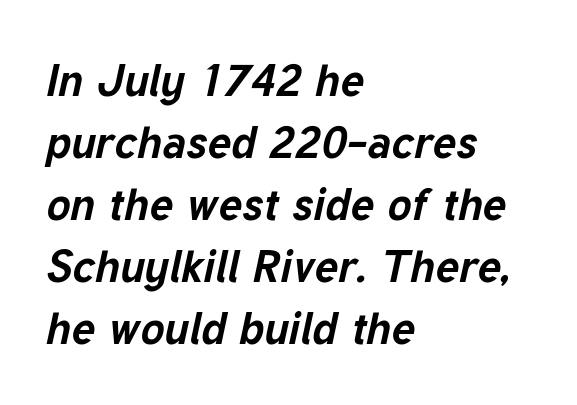
The image shows 45 px bold type, italic (leaning right); set left-aligned, normal line spacing (1.38x), normal letter spacing, not underlined; low stroke contrast and a medium x-height.
